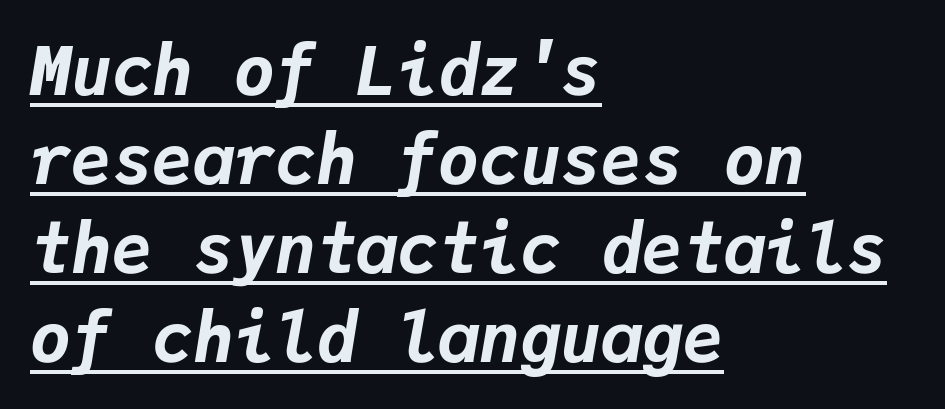
{"italic": "yes", "lean": "right", "slant_degrees": 9, "bold": "yes", "weight": "bold", "width": "normal", "stroke_contrast": "low", "x_height": "medium", "monospaced": "yes", "underline": "yes", "align": "left", "line_spacing": "normal", "line_spacing_ratio": 1.31, "letter_spacing": "normal", "letter_spacing_em": 0.0, "glyph_px": 68}
